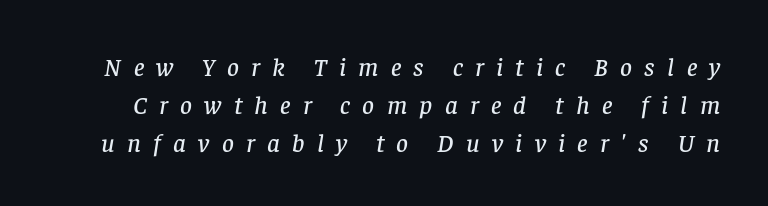
Q: Is the text italic (slanted)? A: Yes, it leans right by about 8 degrees.
Q: Is the text underlined? A: No.
Q: Is the spacing between letters normal or unusually wide? A: Unusually wide.
Q: Is the spacing between lines tight, normal or loose? A: Normal.
